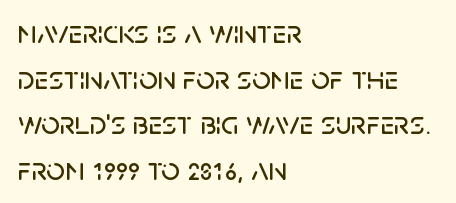
Each letter keeps its own natural width here, so spacing adapts to shape. Visually the block forms a straight wall on the left and a jagged coastline on the right. Reading down the column, the eye jumps a familiar distance to each next line. Underline: absent.
